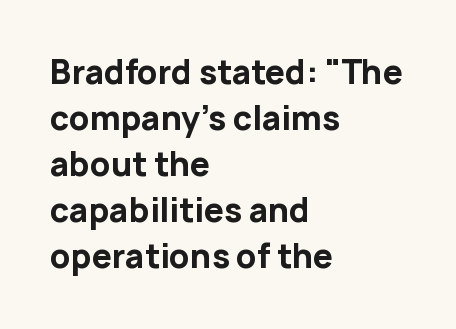
Q: Is the text bold? A: Yes.
Q: Is the text italic (slanted)? A: No, it is upright.
Q: Is the typeface a serif or a sans-serif typeface? A: Sans-serif.
Q: Is the text underlined? A: No.
Q: How is the paragraph aligned? A: Left-aligned.
Q: Is the spacing between letters normal or unusually wide? A: Normal.
Q: Is the spacing between lines tight, normal or loose? A: Normal.
Q: Width (condensed, normal, or wide)? A: Normal.
Q: Stroke contrast? A: Low.
Q: x-height? A: Medium.
Q: Monospaced? A: No.
